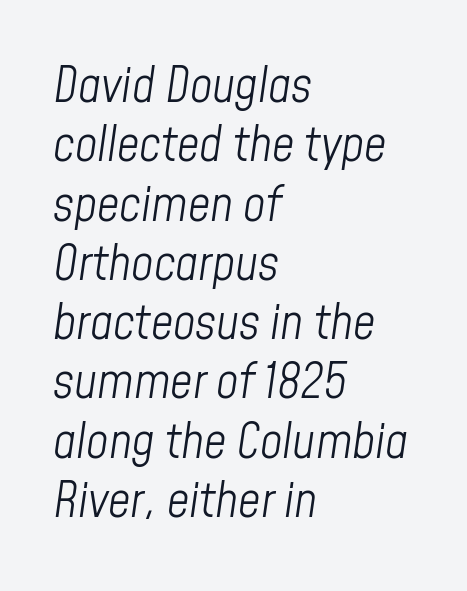
Each letter keeps its own natural width here, so spacing adapts to shape. The baseline area is clear. The font sits on the lighter half of the weight spectrum, regular included. Every character sits at an angle, as italics do.
